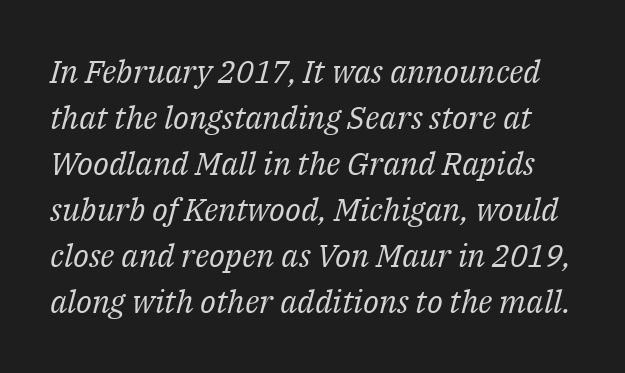
The leading is moderate, giving the passage an even texture. Spacing verdict: proportional, widths tailored to each character. This is serif lettering, the kind often seen in printed books. Rule under the text: the space is simply empty. The strokes carry an ordinary text weight at most.
